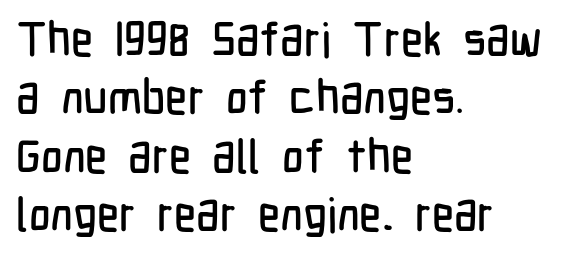
The image shows 47 px condensed sans-serif type, upright; set left-aligned, line spacing 1.24x, normal letter spacing, not underlined; low stroke contrast and a medium x-height.
